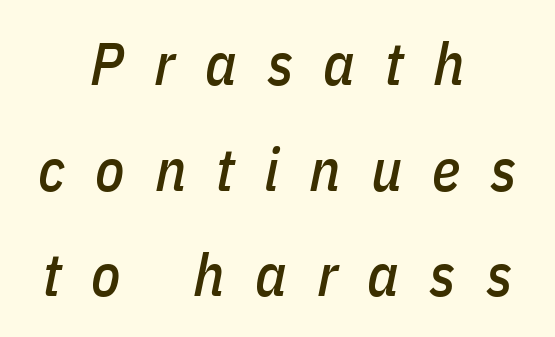
The image shows 60 px condensed type, italic (leaning right); set centered, line spacing 1.76x, unusually wide letter spacing (+0.5 em), not underlined; low stroke contrast and a medium x-height.
